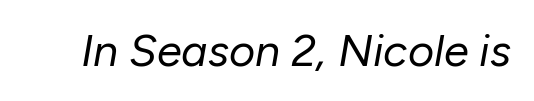
Q: Is the text bold? A: No.
Q: Is the text italic (slanted)? A: Yes, it leans right by about 10 degrees.
Q: Is the text underlined? A: No.
Q: Is the spacing between letters normal or unusually wide? A: Normal.
Q: Width (condensed, normal, or wide)? A: Normal.
Q: Stroke contrast? A: Low.
Q: x-height? A: Medium.
Q: Monospaced? A: No.
